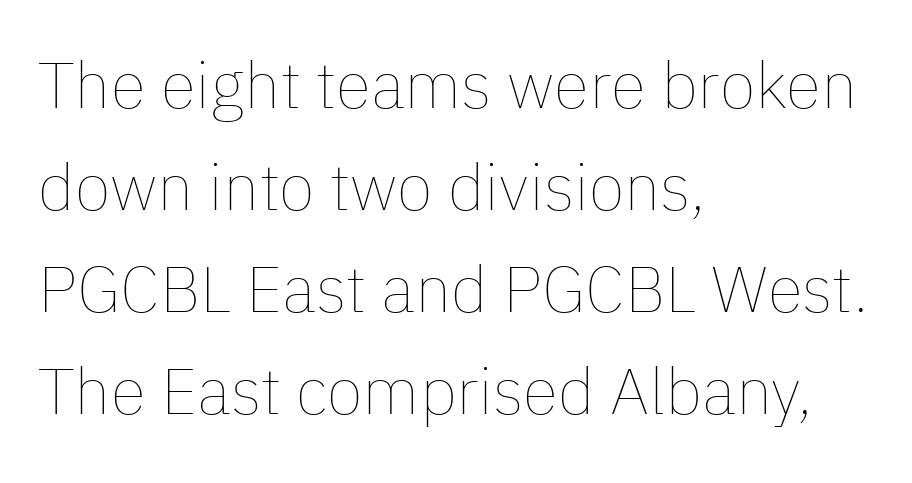
Leftover space on each line is placed entirely after the last word. Has an underline been added? It has not. The typeface has the unassuming heft of standard copy or less. Students, note that the glyphs here touch the page at normal intervals. Note the varied advance widths — an 'i' is clearly narrower than an 'm'.
